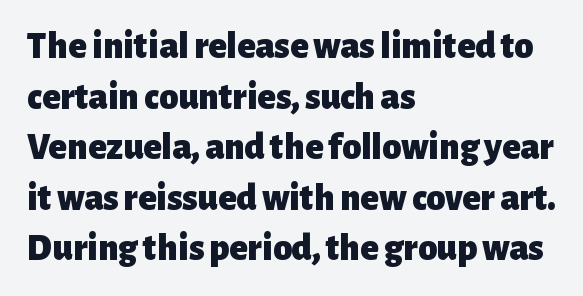
Q: Is the text bold? A: Yes.
Q: Is the text italic (slanted)? A: No, it is upright.
Q: Is the typeface a serif or a sans-serif typeface? A: Sans-serif.
Q: Is the text underlined? A: No.
Q: How is the paragraph aligned? A: Left-aligned.
Q: Is the spacing between letters normal or unusually wide? A: Normal.
Q: Is the spacing between lines tight, normal or loose? A: Normal.
Q: Width (condensed, normal, or wide)? A: Normal.
Q: Stroke contrast? A: Low.
Q: x-height? A: Medium.
Q: Monospaced? A: No.
